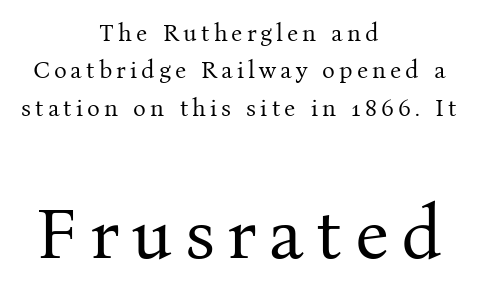
Q: Is the text bold? A: No.
Q: Is the text italic (slanted)? A: No, it is upright.
Q: Is the typeface a serif or a sans-serif typeface? A: Serif.
Q: Is the text underlined? A: No.
Q: How is the paragraph aligned? A: Centered.
Q: Is the spacing between lines tight, normal or loose? A: Normal.
Q: Which block of text is set in a larger size, the first (top) or the second (bottom)? A: The second (bottom) one.
Q: Width (condensed, normal, or wide)? A: Normal.
Q: Stroke contrast? A: Medium.
Q: x-height? A: Medium.
Q: Monospaced? A: No.
